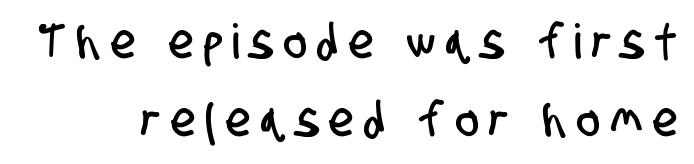
Q: Is the typeface a serif or a sans-serif typeface? A: Sans-serif.
Q: Is the text underlined? A: No.
Q: Is the spacing between letters normal or unusually wide? A: Unusually wide.
Q: Is the spacing between lines tight, normal or loose? A: Normal.
Q: Width (condensed, normal, or wide)? A: Condensed.
Q: Stroke contrast? A: Low.
Q: x-height? A: Large.
Q: Monospaced? A: No.
